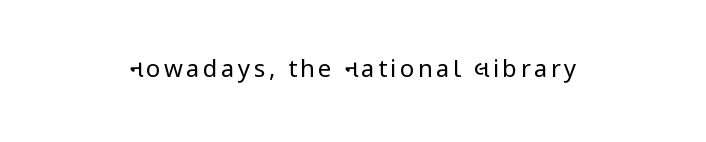
Q: Is the text bold? A: No.
Q: Is the text italic (slanted)? A: No, it is upright.
Q: Is the text underlined? A: No.
Q: How is the paragraph aligned? A: Centered.
